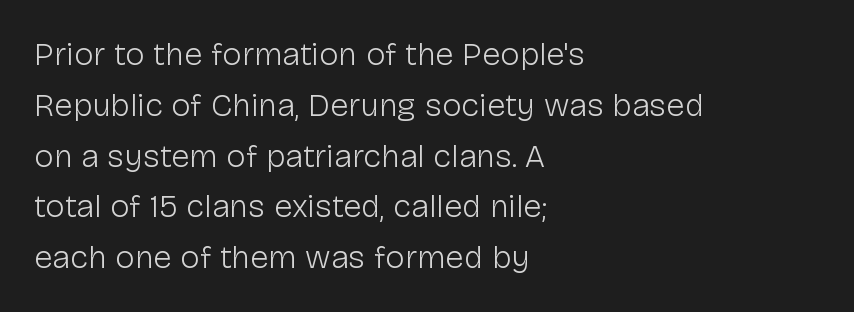
{"serif": "no", "italic": "no", "bold": "no", "weight": "light", "width": "normal", "stroke_contrast": "low", "x_height": "medium", "monospaced": "no", "underline": "no", "align": "left", "line_spacing": "normal", "line_spacing_ratio": 1.54, "letter_spacing": "normal", "letter_spacing_em": 0.0, "glyph_px": 33}
